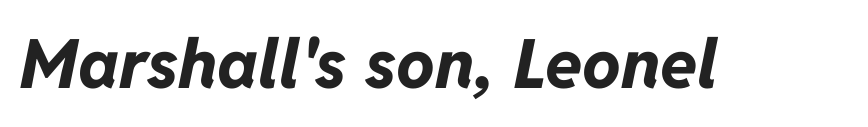
Spacing verdict: proportional, widths tailored to each character. Compared with an ordinary text face, these strokes are far heavier — a full bold. Spacing between characters is what you'd get straight out of the box. Beneath every word, the page is bare. Characters are canted at an angle relative to the baseline's perpendicular.
